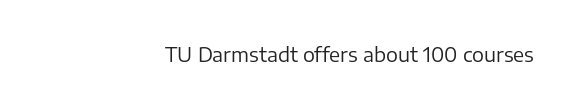
Q: Is the text bold? A: No.
Q: Is the text italic (slanted)? A: No, it is upright.
Q: Is the text underlined? A: No.
Q: How is the paragraph aligned? A: Right-aligned.
Q: Is the spacing between letters normal or unusually wide? A: Normal.
